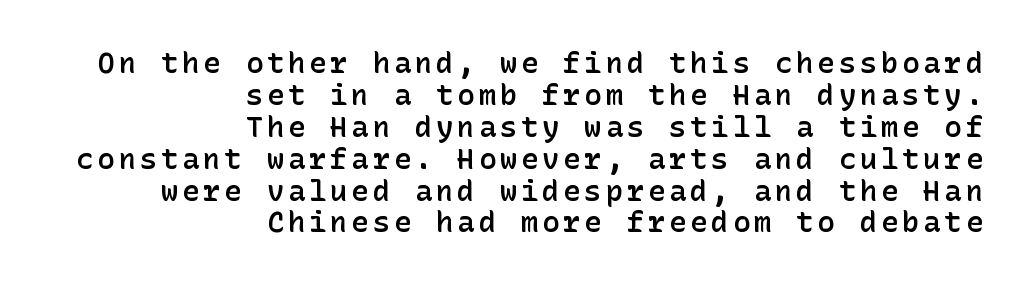
The passage shown is not underscored anywhere. The setting favours the right margin, as signatures and pull-quotes sometimes do. The passage shown is typeset with a sans-serif family. The letters are semibold — heavier than regular but short of a full bold. If you drew a line through each stem, it would be perfectly vertical.
